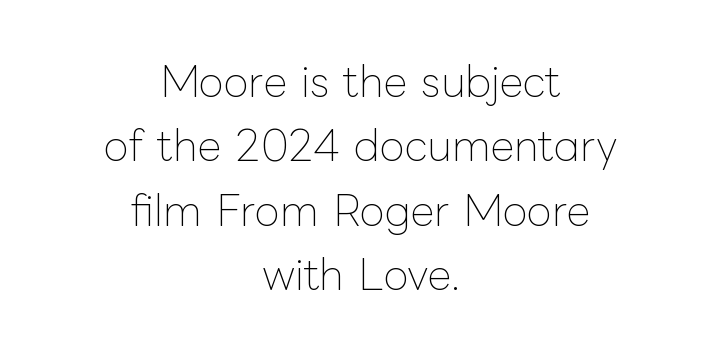
Q: Is the text bold? A: No.
Q: Is the text italic (slanted)? A: No, it is upright.
Q: Is the text underlined? A: No.
Q: How is the paragraph aligned? A: Centered.
Q: Is the spacing between letters normal or unusually wide? A: Normal.
Q: Is the spacing between lines tight, normal or loose? A: Normal.
Q: Width (condensed, normal, or wide)? A: Normal.
Q: Stroke contrast? A: Low.
Q: x-height? A: Medium.
Q: Monospaced? A: No.
